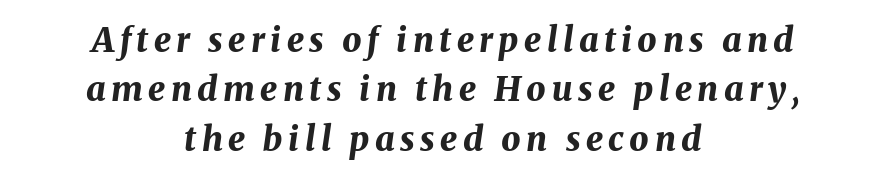
{"italic": "yes", "lean": "right", "slant_degrees": 8, "bold": "yes", "weight": "bold", "width": "normal", "stroke_contrast": "medium", "x_height": "medium", "monospaced": "no", "underline": "no", "align": "center", "line_spacing": "normal", "line_spacing_ratio": 1.45, "glyph_px": 34}
